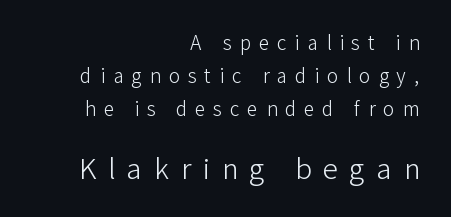
Q: Is the text bold? A: No.
Q: Is the text italic (slanted)? A: No, it is upright.
Q: Is the typeface a serif or a sans-serif typeface? A: Sans-serif.
Q: Is the text underlined? A: No.
Q: How is the paragraph aligned? A: Right-aligned.
Q: Is the spacing between letters normal or unusually wide? A: Unusually wide.
Q: Which block of text is set in a larger size, the first (top) or the second (bottom)? A: The second (bottom) one.
Q: Width (condensed, normal, or wide)? A: Normal.
Q: Stroke contrast? A: Low.
Q: x-height? A: Medium.
Q: Monospaced? A: No.
